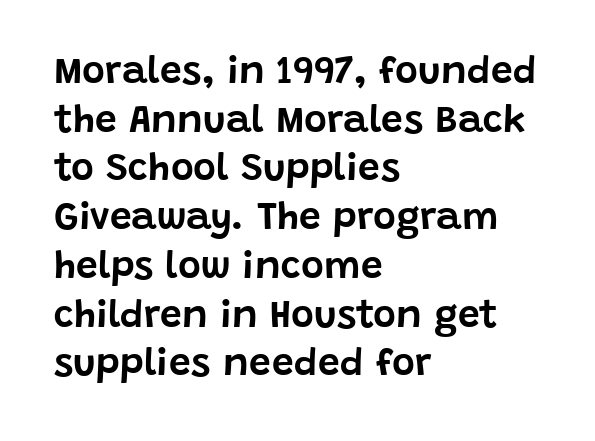
Q: Is the text italic (slanted)? A: No, it is upright.
Q: Is the typeface a serif or a sans-serif typeface? A: Sans-serif.
Q: Is the text underlined? A: No.
Q: How is the paragraph aligned? A: Left-aligned.
Q: Is the spacing between letters normal or unusually wide? A: Normal.
Q: Is the spacing between lines tight, normal or loose? A: Normal.
Q: Width (condensed, normal, or wide)? A: Normal.
Q: Stroke contrast? A: Low.
Q: x-height? A: Large.
Q: Monospaced? A: No.
